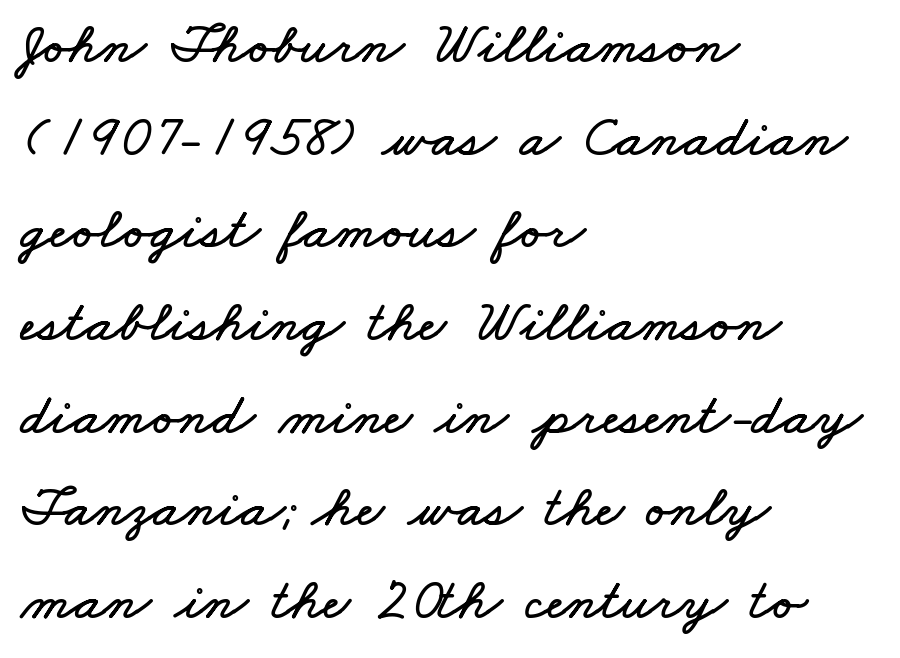
The image shows 59 px wide type; set left-aligned, normal line spacing (1.57x), normal letter spacing, not underlined; low stroke contrast and a small x-height.
